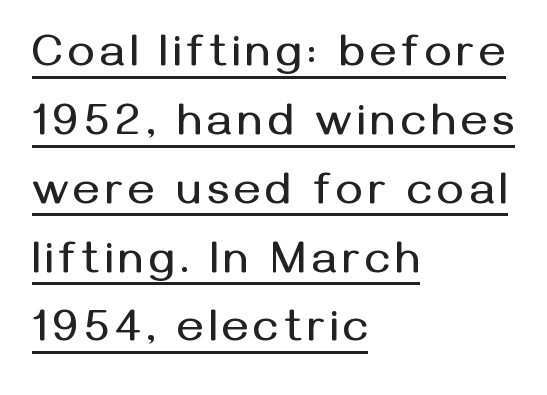
This sample carries an underscore along the baseline area. Is this a fixed-width face? No — the glyphs have proportional, varying widths. Nothing sits at the stroke ends, so this counts as sans-serif. Style check: upright. The line-height multiplier appears to be the usual default.
